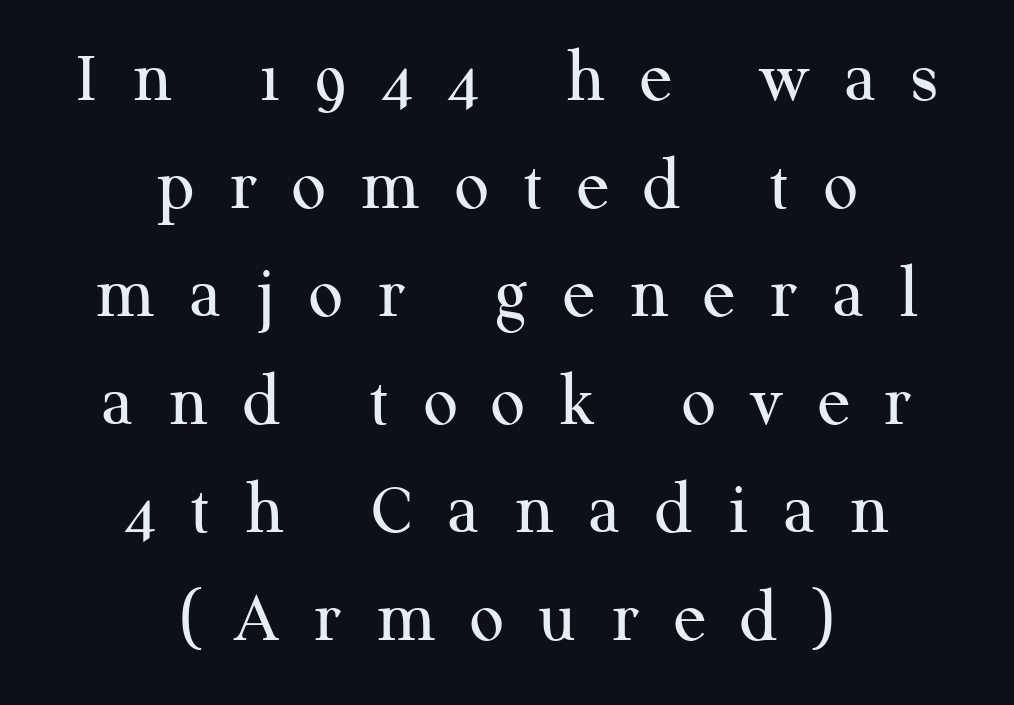
Each new line begins a customary step beneath the previous one. Descender tails drop into unmarked territory. Looks like regular typesetting: each glyph gets only the width it needs. Unlike a clean sans, this face finishes its strokes with serifs.
